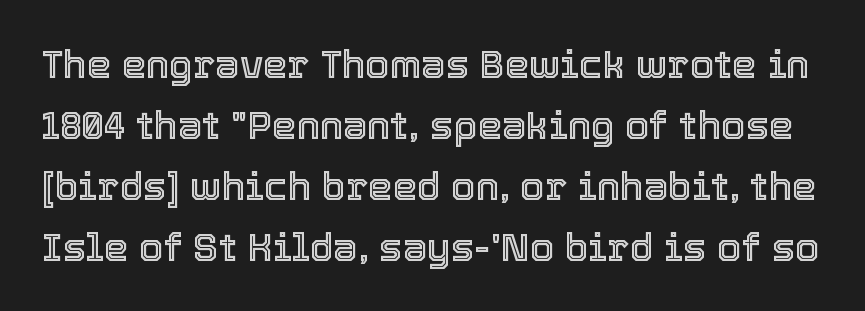
{"italic": "no", "width": "normal", "x_height": "medium", "monospaced": "no", "underline": "no", "line_spacing": "normal", "line_spacing_ratio": 1.56, "letter_spacing": "normal", "letter_spacing_em": 0.0, "glyph_px": 39}
